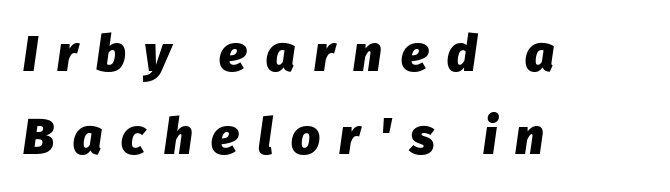
A classic flush-left, rag-right setting is used for this passage. Check under the words: just untouched page. In terms of leading, this rendering sits right in the middle. Slant detected: the letters are inclined.
